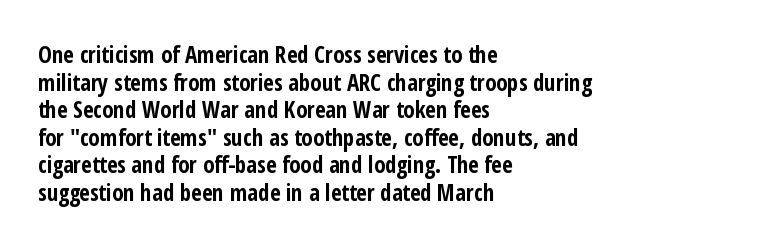
The image shows 23 px bold type, upright; set left-aligned, line spacing 1.2x, normal letter spacing, not underlined.
